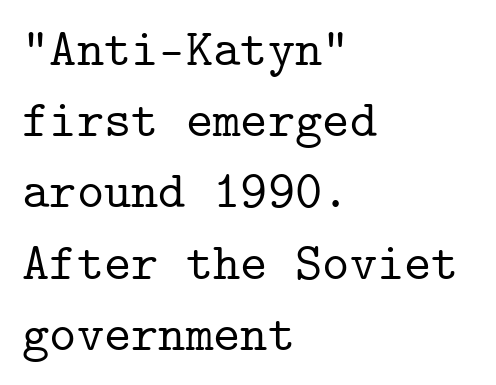
Q: Is the text italic (slanted)? A: No, it is upright.
Q: Is the typeface a serif or a sans-serif typeface? A: Serif.
Q: Is the text underlined? A: No.
Q: How is the paragraph aligned? A: Left-aligned.
Q: Is the spacing between letters normal or unusually wide? A: Normal.
Q: Is the spacing between lines tight, normal or loose? A: Normal.
Q: Width (condensed, normal, or wide)? A: Normal.
Q: Stroke contrast? A: Low.
Q: x-height? A: Medium.
Q: Monospaced? A: Yes.
